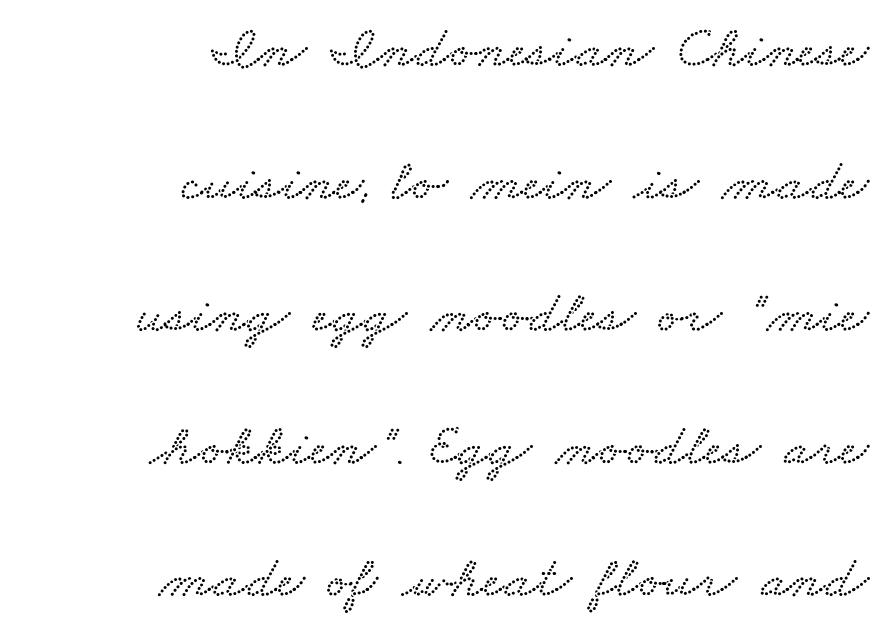
The image shows 60 px wide type; set right-aligned, loose line spacing (2.21x), normal letter spacing, not underlined; low stroke contrast and a small x-height.
